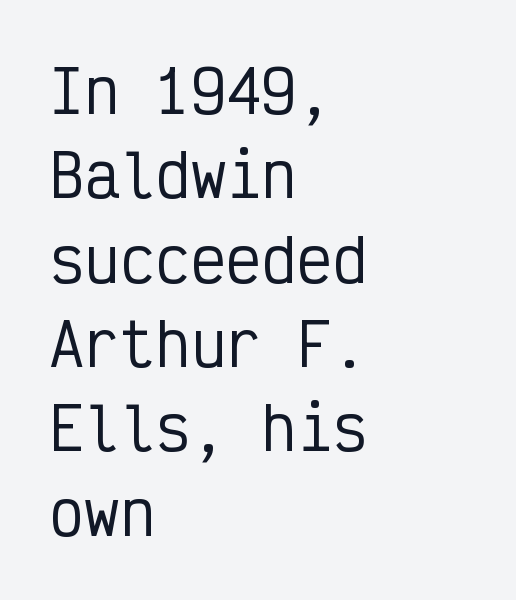
Q: Is the text italic (slanted)? A: No, it is upright.
Q: Is the typeface a serif or a sans-serif typeface? A: Sans-serif.
Q: Is the text underlined? A: No.
Q: How is the paragraph aligned? A: Left-aligned.
Q: Is the spacing between letters normal or unusually wide? A: Normal.
Q: Is the spacing between lines tight, normal or loose? A: Normal.
Q: Width (condensed, normal, or wide)? A: Condensed.
Q: Stroke contrast? A: Low.
Q: x-height? A: Medium.
Q: Monospaced? A: Yes.
